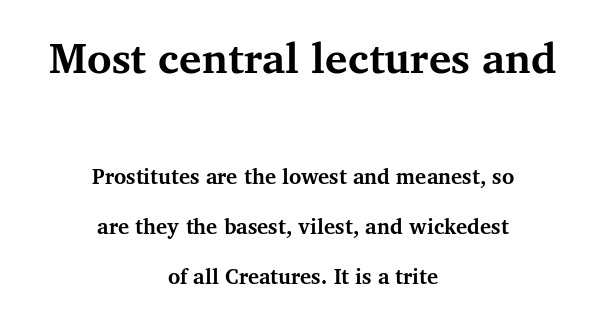
The image shows 42 px bold serif type, upright; set centered, loose line spacing (2.38x), normal letter spacing, not underlined; the first (top) block is 2.0x larger; medium stroke contrast and a medium x-height.
